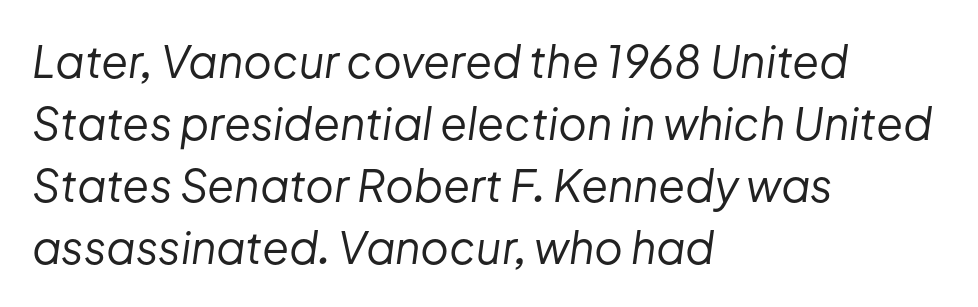
The gap between lines stays unmarked. No extra tracking has been applied to these lines. Quick note: interline space is typical. Think of a printed novel: that variable character pitch is what you see here.
